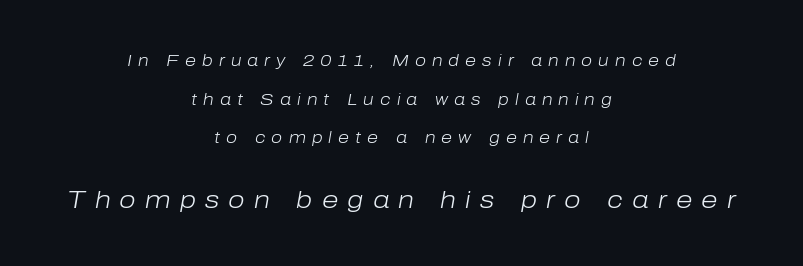
Heaviness? Minimal to ordinary, like unemphasized prose. The letterforms stand isolated, each surrounded by extra space. Teacher's note: observe the equal gaps on both sides — that is centered alignment. Lines of text with bare space underneath.
